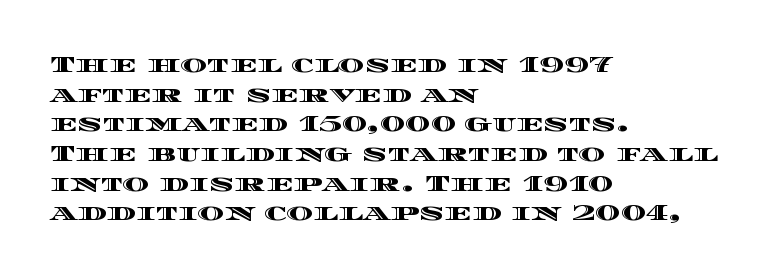
The image shows 23 px text type, upright; set left-aligned, normal line spacing (1.29x), normal letter spacing, not underlined.
